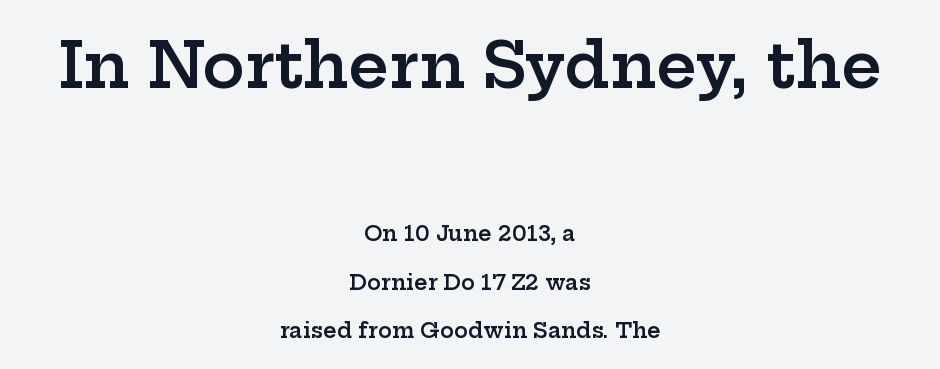
No extra tracking has been applied to these lines. Spacing verdict: proportional, widths tailored to each character. The lettering stays uniformly vertical, giving the passage a roman look. Here the first block reads like a headline and the second like body copy. The rag falls on both sides of this text block equally. Quick note: underline off.
